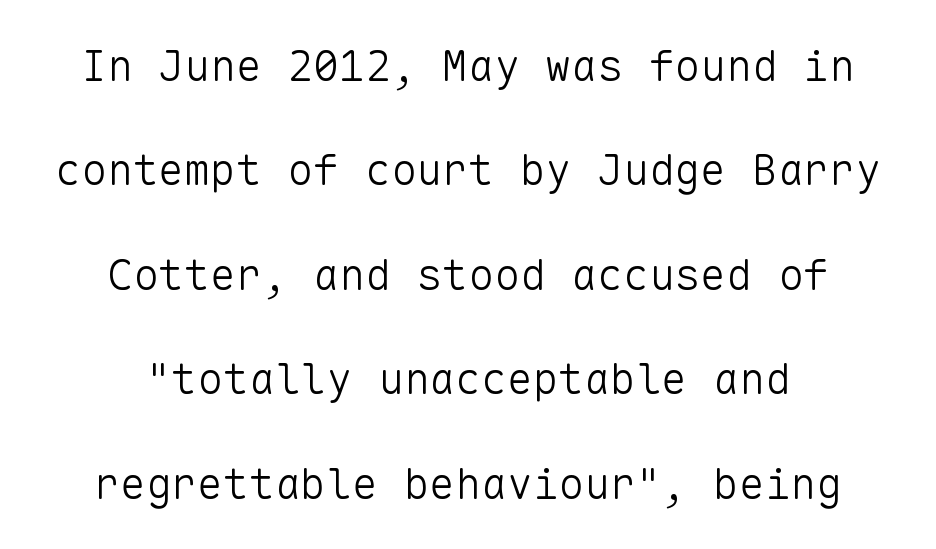
{"serif": "no", "italic": "no", "bold": "no", "weight": "light", "width": "normal", "stroke_contrast": "low", "x_height": "medium", "monospaced": "yes", "underline": "no", "align": "center", "line_spacing": "loose", "line_spacing_ratio": 2.43, "letter_spacing": "normal", "letter_spacing_em": 0.0, "glyph_px": 43}
